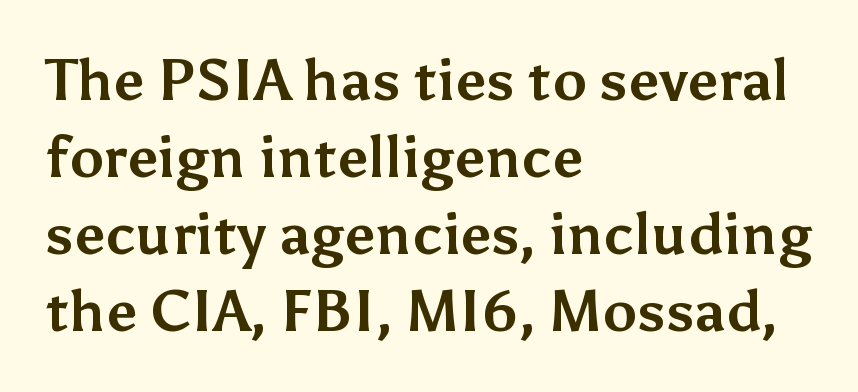
Q: Is the text bold? A: Yes.
Q: Is the text italic (slanted)? A: No, it is upright.
Q: Is the typeface a serif or a sans-serif typeface? A: Sans-serif.
Q: Is the text underlined? A: No.
Q: How is the paragraph aligned? A: Left-aligned.
Q: Is the spacing between letters normal or unusually wide? A: Normal.
Q: Is the spacing between lines tight, normal or loose? A: Normal.
Q: Width (condensed, normal, or wide)? A: Normal.
Q: Stroke contrast? A: Medium.
Q: x-height? A: Medium.
Q: Monospaced? A: No.
